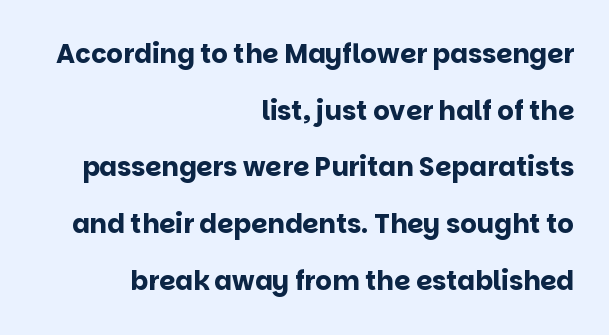
The rag falls on the left side of this text block. The glyphs have the mass of a bold cut. Every stem runs plumb, perpendicular to the baseline. Glance below the letters and you will spot only blank space.
